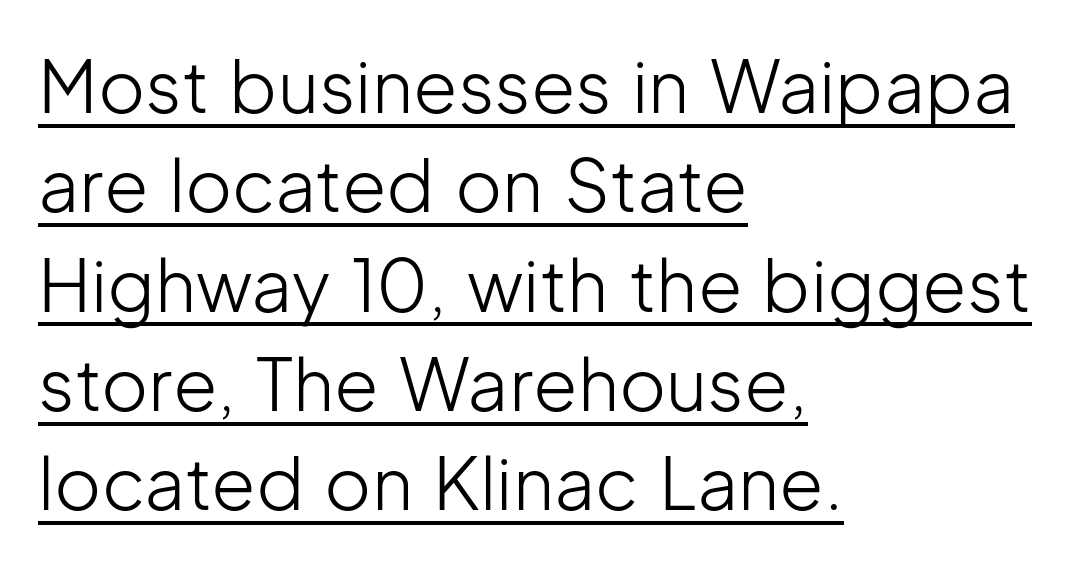
In designer terms, the underline attribute is active on this setting. The letters advance in unequal steps, a hallmark of proportional type. When letters stand straight like this, we call the style roman or upright. The paragraph shown leans on its left margin. The letterforms sit shoulder to shoulder at normal distance.
